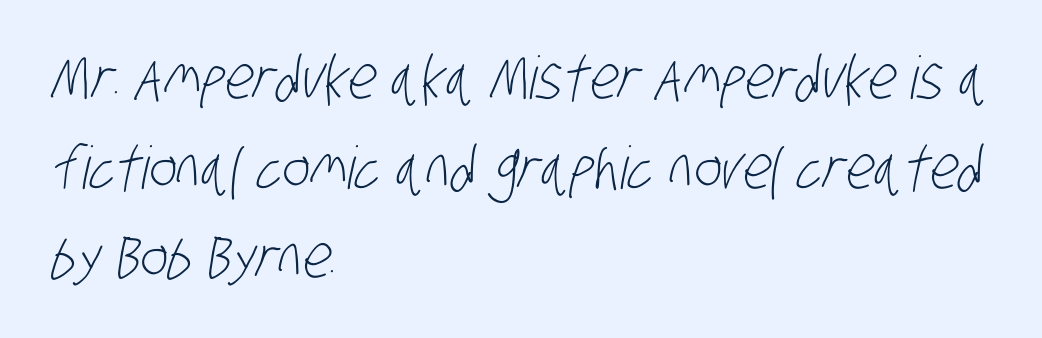
The image shows 59 px light, condensed sans-serif type; set left-aligned, normal line spacing (1.52x), normal letter spacing, not underlined; low stroke contrast and a large x-height.
